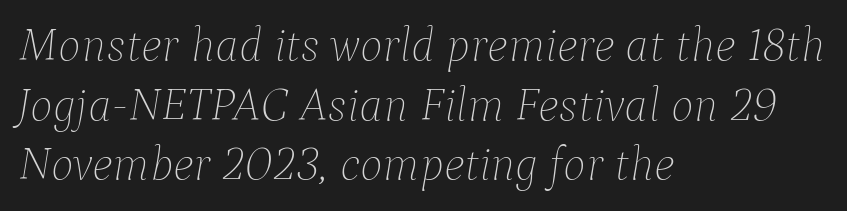
Q: Is the text bold? A: No.
Q: Is the text italic (slanted)? A: Yes, it leans right by about 9 degrees.
Q: Is the text underlined? A: No.
Q: How is the paragraph aligned? A: Left-aligned.
Q: Is the spacing between letters normal or unusually wide? A: Normal.
Q: Width (condensed, normal, or wide)? A: Normal.
Q: Stroke contrast? A: Low.
Q: x-height? A: Medium.
Q: Monospaced? A: No.
